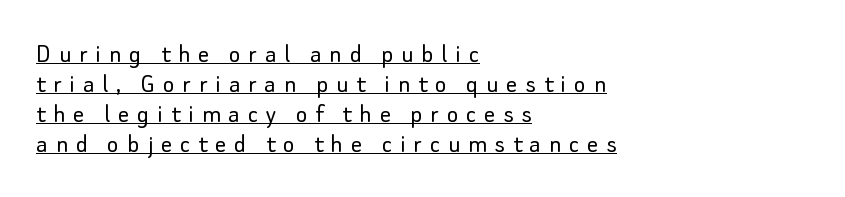
{"serif": "no", "italic": "no", "bold": "no", "weight": "light", "width": "normal", "stroke_contrast": "low", "x_height": "small", "monospaced": "no", "underline": "yes", "align": "left", "line_spacing": "tight", "line_spacing_ratio": 1.07, "letter_spacing": "wide", "letter_spacing_em": 0.28, "glyph_px": 28}
